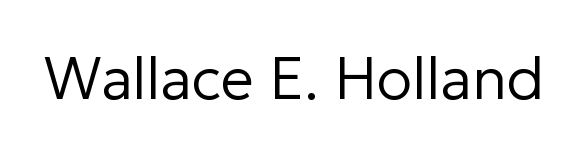
Q: Is the text bold? A: No.
Q: Is the text italic (slanted)? A: No, it is upright.
Q: Is the typeface a serif or a sans-serif typeface? A: Sans-serif.
Q: Is the text underlined? A: No.
Q: Is the spacing between letters normal or unusually wide? A: Normal.
Q: Width (condensed, normal, or wide)? A: Normal.
Q: Stroke contrast? A: Low.
Q: x-height? A: Medium.
Q: Monospaced? A: No.
